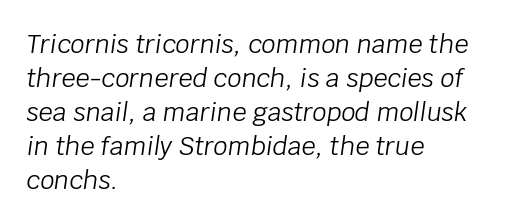
No word sits above an underline. Caption: multi-line text, flush left, ragged right. A normal amount of white space separates one row of letters from the next. Yep, that's italic — everything's leaning.
